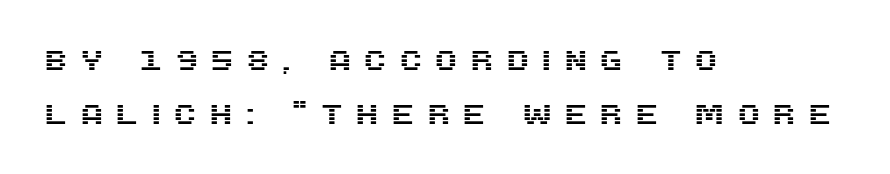
The letterforms stand isolated, each surrounded by extra space. This sample uses an upright cut, with every glyph sitting square on the baseline. The passage shown stacks its lines with a broad gap. No word sits above an underline.
